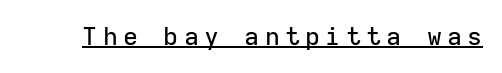
Q: Is the text italic (slanted)? A: No, it is upright.
Q: Is the text underlined? A: Yes.
Q: Is the spacing between letters normal or unusually wide? A: Unusually wide.
